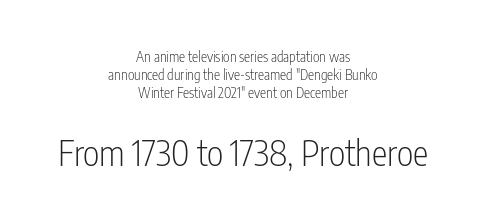
Unmarked baselines from the first word to the last. The face used here is a sans, in the tradition of grotesques and geometrics. Regarding leading, the lines here are spaced in the standard way. Short and long lines alike share a common midpoint. This is roman type, the default non-slanted kind. The font sits on the lighter half of the weight spectrum, regular included.
